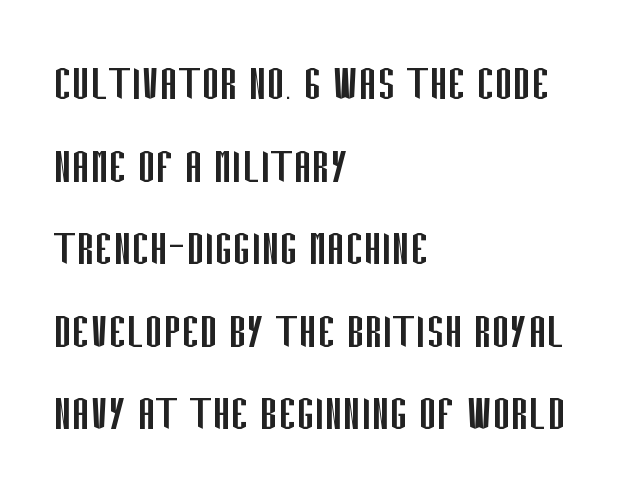
The image shows 54 px regular-weight, condensed sans-serif type, upright; set left-aligned, normal line spacing (1.53x), normal letter spacing, not underlined; low stroke contrast and a large x-height.
